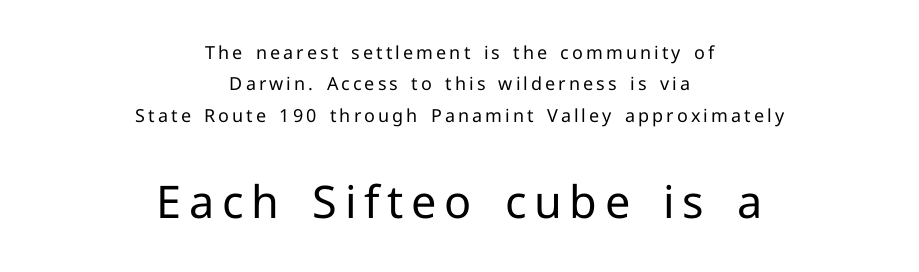
{"serif": "no", "italic": "no", "bold": "no", "weight": "regular", "width": "normal", "stroke_contrast": "low", "x_height": "medium", "monospaced": "no", "underline": "no", "align": "center", "line_spacing_ratio": 1.75, "larger_block": "second", "size_ratio": 2.5, "glyph_px": 45}
